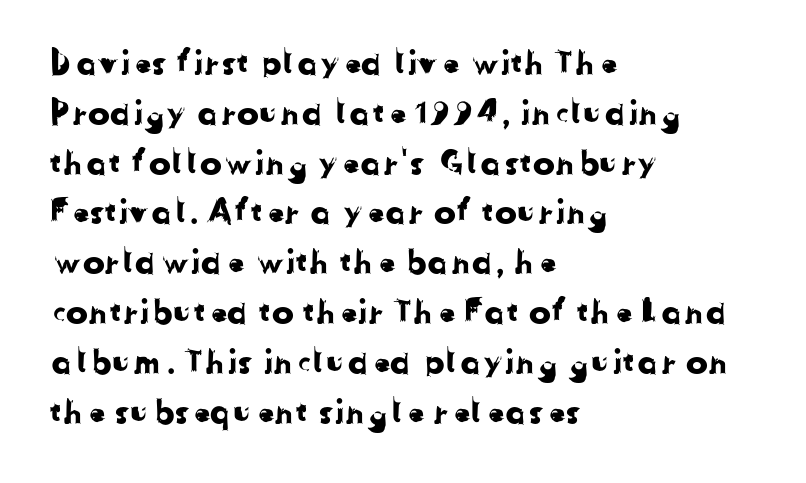
Baseline-to-baseline distance is the conventional proportion of letter height. Is this a sans? Yes — the strokes have no serifs. Lines of text with bare space underneath. The horizontal fit of the characters is conventional and even.
